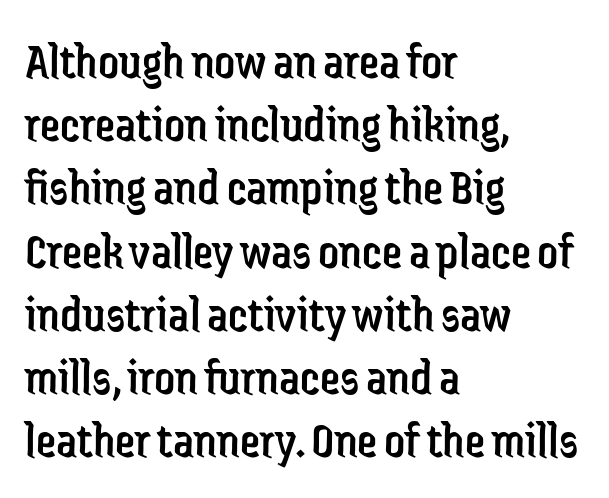
The image shows 51 px regular-weight, condensed sans-serif type, upright; set left-aligned, line spacing 1.24x, normal letter spacing, not underlined; low stroke contrast and a medium x-height.
